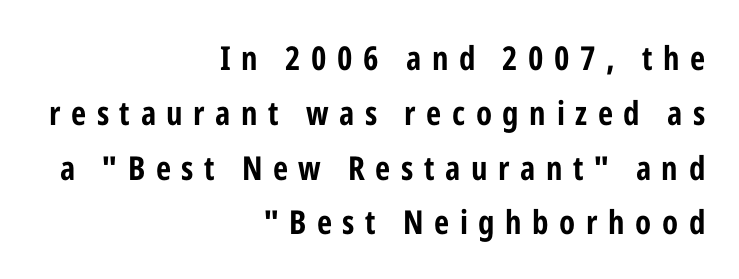
Quick note: interline space is typical. Honestly, there is no underline to notice here at all. Do the letters lean? They stand straight. Typesetter's note: full bold, strokes at maximum text heaviness.
